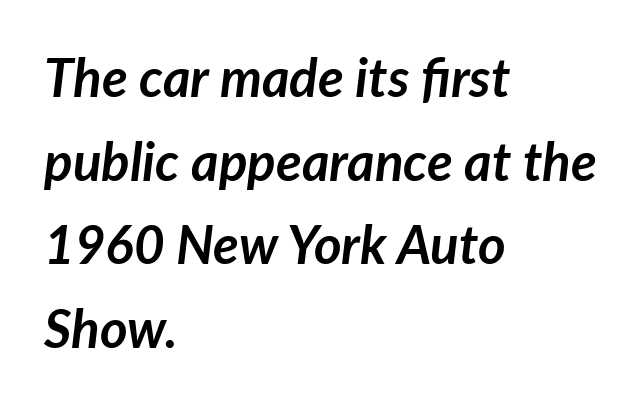
This rendering leaves character spacing at its baseline value. When letters slant like this, we call the style italic. Underline: absent. Look at the stroke-to-counter ratio: heavy, a bold.
